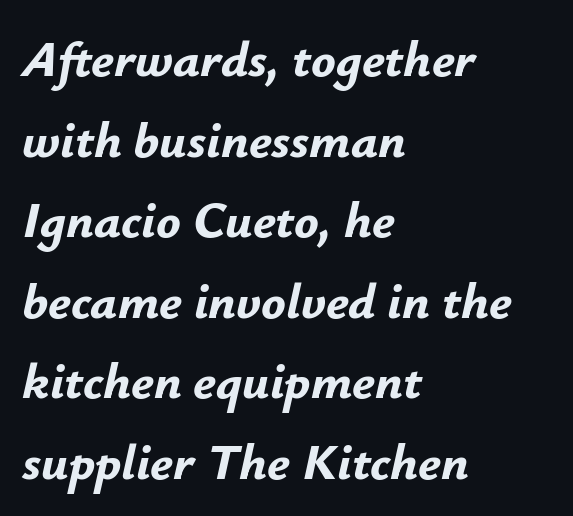
There is no visible air inserted between adjacent glyphs. Every letter is thick-stroked: bold, no question. This rendering uses left alignment, leaving the right contour irregular. The rendering uses natural spacing where letterforms have individual widths.
